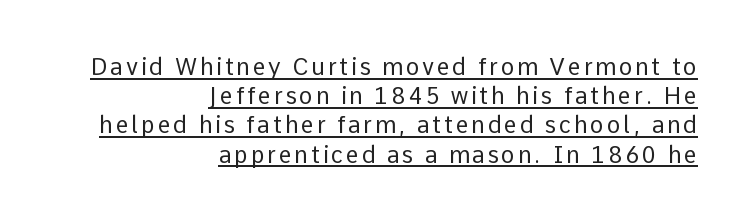
Vertical spacing — default. Ink coverage per letter is moderate at most. This sample uses an upright cut, with every glyph sitting square on the baseline. This is underlined copy, the kind a proofreader might mark for attention. The rag falls on the left side of this text block.
